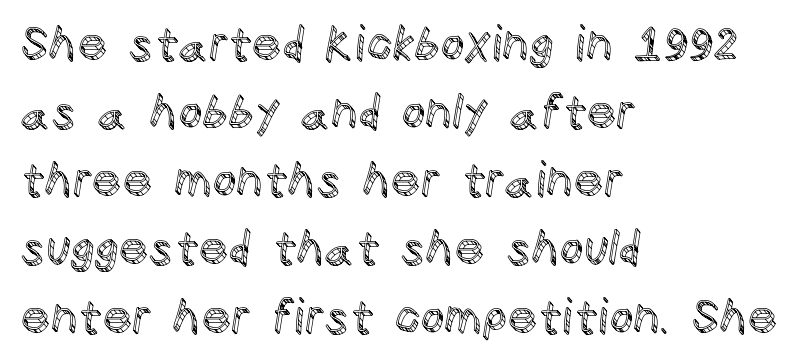
Q: Is the text italic (slanted)? A: Yes.
Q: Is the text underlined? A: No.
Q: How is the paragraph aligned? A: Left-aligned.
Q: Is the spacing between letters normal or unusually wide? A: Normal.
Q: Is the spacing between lines tight, normal or loose? A: Normal.
Q: Width (condensed, normal, or wide)? A: Normal.
Q: x-height? A: Large.
Q: Monospaced? A: No.
